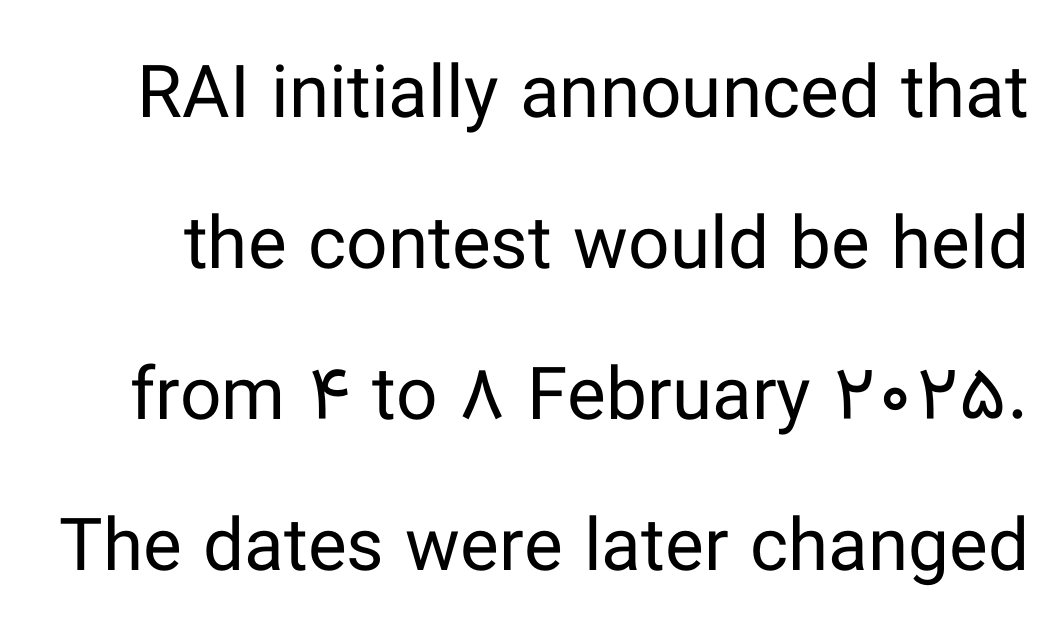
One glance says open: line gaps are wider than usual. The face used here is proportionally spaced, like ordinary book or web type. Does the lettering tilt? It doesn't — this is upright. Heaviness? Minimal to ordinary, like unemphasized prose. Honestly, there is no underline to notice here at all.
